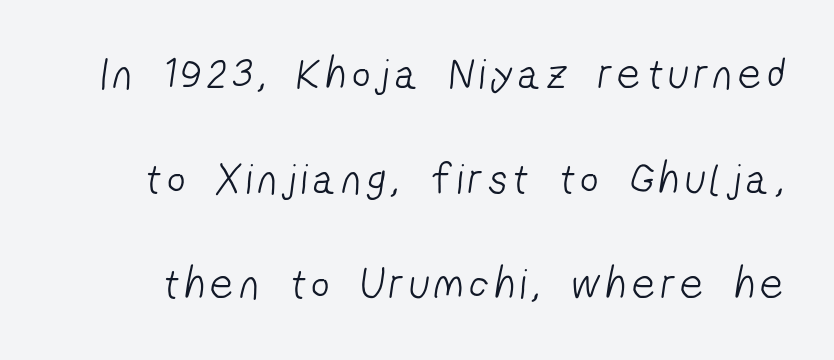
Character widths vary here, with narrow letters taking less room than wide ones. Think standard paragraph weight, or any step lighter than that. Compared with typical paragraphs, the rows here are farther apart. Underline: absent. Typographically, this falls in the sans-serif category.
